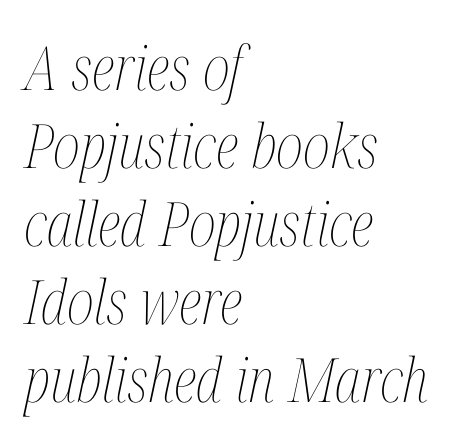
{"italic": "yes", "lean": "right", "slant_degrees": 12, "bold": "no", "weight": "thin", "width": "condensed", "stroke_contrast": "medium", "x_height": "medium", "monospaced": "no", "underline": "no", "align": "left", "line_spacing": "normal", "line_spacing_ratio": 1.28, "letter_spacing": "normal", "letter_spacing_em": 0.0, "glyph_px": 61}
